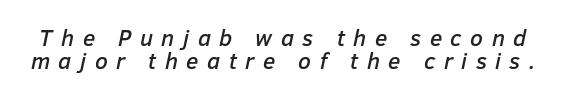
{"italic": "yes", "lean": "right", "slant_degrees": 12, "underline": "no", "line_spacing": "tight", "line_spacing_ratio": 0.98, "letter_spacing": "wide", "letter_spacing_em": 0.37, "glyph_px": 23}
